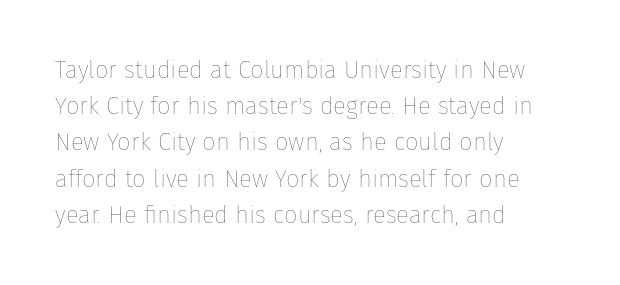
Q: Is the text bold? A: No.
Q: Is the text italic (slanted)? A: No, it is upright.
Q: Is the text underlined? A: No.
Q: How is the paragraph aligned? A: Left-aligned.
Q: Is the spacing between letters normal or unusually wide? A: Normal.
Q: Is the spacing between lines tight, normal or loose? A: Normal.
